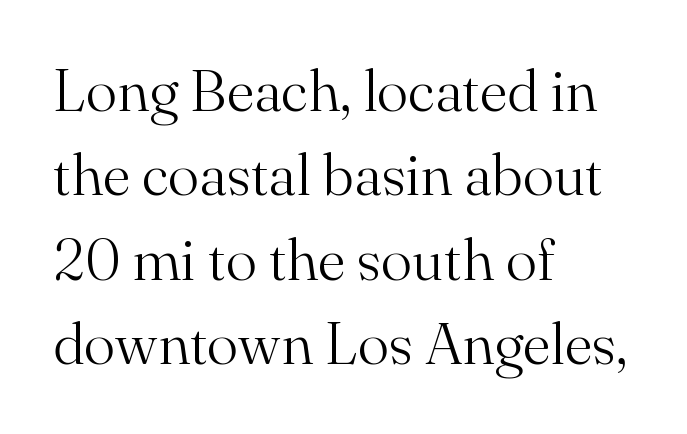
The image shows 59 px light serif type, upright; set left-aligned, normal line spacing (1.43x), normal letter spacing, not underlined; medium stroke contrast and a small x-height.
